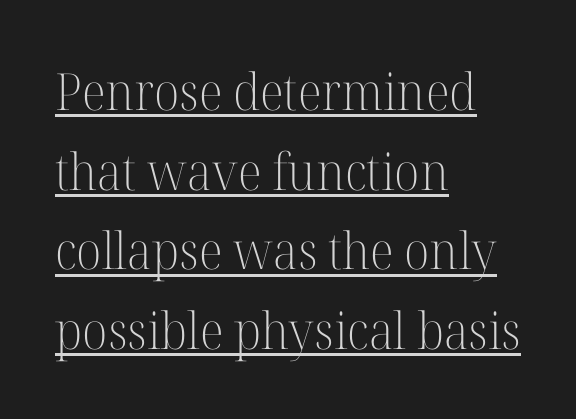
The image shows 51 px light serif type, upright; set left-aligned, normal line spacing (1.56x), normal letter spacing, underlined; high stroke contrast and a medium x-height.
